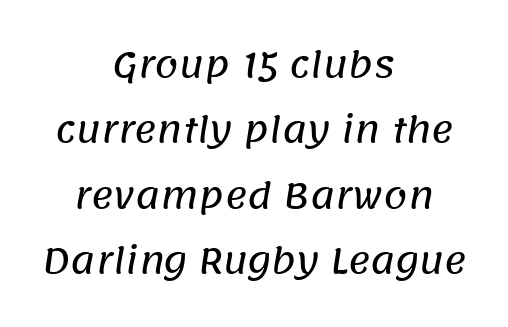
Beneath every word, the page is bare. You could call the tracking neutral — neither tight nor loose. The rendering uses a large line-height, opening up the rows. The rendering uses natural spacing where letterforms have individual widths. I'd call this a sans setting — the letters go barefoot. Compared with a flush-left layout, this one balances lines on the center instead.
